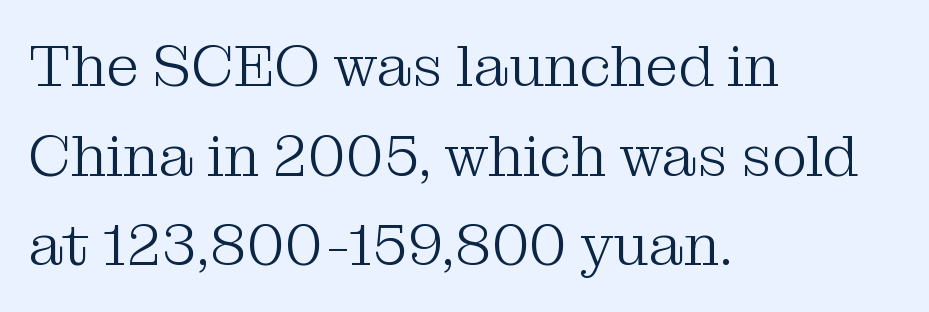
If you measured baseline to baseline, you'd find a middling distance. The type family on display is of the serif kind. The lettering stays uniformly vertical, giving the passage a roman look. Caption: face not bold, strokes unweighted. Visually the block forms a straight wall on the left and a jagged coastline on the right. Any mark beneath the type? The region is blank.
